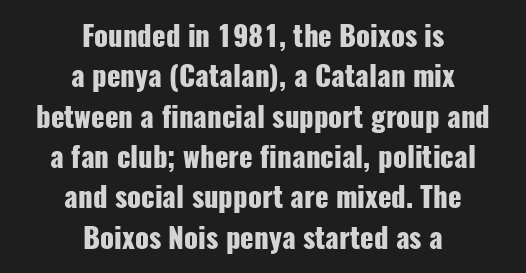
Line spacing here is normal. Line starts and ends both wander, symmetrically. You could call the tracking neutral — neither tight nor loose. The passage shown is typed in a proportional face where columns would drift. The passage shown is not underscored anywhere.
